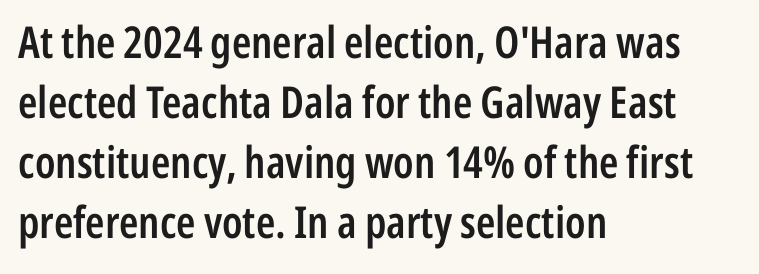
The image shows 44 px semibold, condensed sans-serif type, upright; set left-aligned, normal line spacing (1.36x), normal letter spacing, not underlined; low stroke contrast and a medium x-height.
